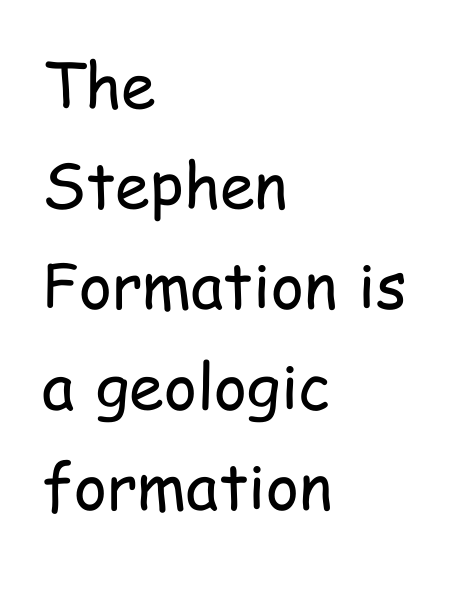
Q: Is the text bold? A: No.
Q: Is the text italic (slanted)? A: No, it is upright.
Q: Is the typeface a serif or a sans-serif typeface? A: Sans-serif.
Q: Is the text underlined? A: No.
Q: How is the paragraph aligned? A: Left-aligned.
Q: Is the spacing between letters normal or unusually wide? A: Normal.
Q: Is the spacing between lines tight, normal or loose? A: Normal.
Q: Width (condensed, normal, or wide)? A: Condensed.
Q: Stroke contrast? A: Low.
Q: x-height? A: Medium.
Q: Monospaced? A: No.
